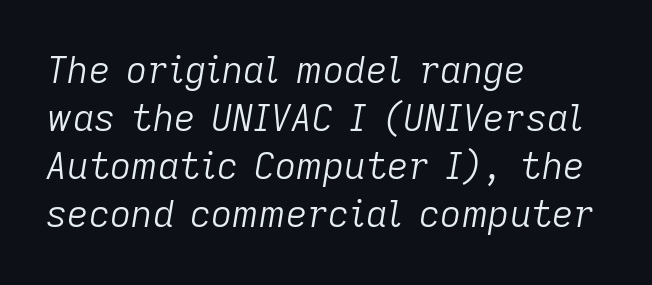
Q: Is the text bold? A: No.
Q: Is the text italic (slanted)? A: Yes, it leans right by about 9 degrees.
Q: Is the text underlined? A: No.
Q: How is the paragraph aligned? A: Left-aligned.
Q: Is the spacing between letters normal or unusually wide? A: Normal.
Q: Is the spacing between lines tight, normal or loose? A: Normal.
Q: Width (condensed, normal, or wide)? A: Normal.
Q: Stroke contrast? A: Low.
Q: x-height? A: Medium.
Q: Monospaced? A: No.
